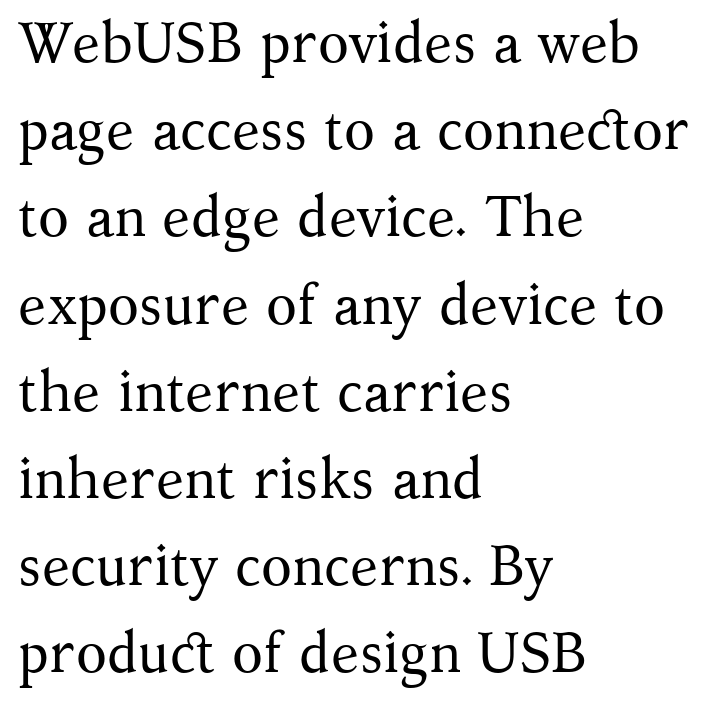
{"serif": "yes", "italic": "no", "bold": "no", "weight": "regular", "width": "normal", "stroke_contrast": "medium", "x_height": "medium", "monospaced": "no", "underline": "no", "align": "left", "line_spacing": "normal", "line_spacing_ratio": 1.53, "letter_spacing": "normal", "letter_spacing_em": 0.0, "glyph_px": 57}
